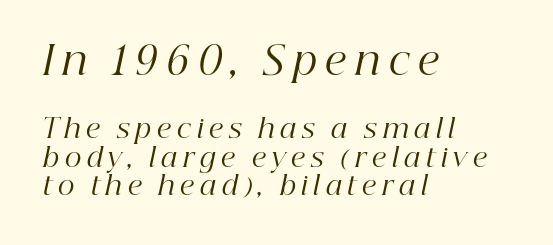
Q: Is the text bold? A: No.
Q: Is the text italic (slanted)? A: Yes, it leans right by about 12 degrees.
Q: Is the typeface a serif or a sans-serif typeface? A: Serif.
Q: Is the text underlined? A: No.
Q: How is the paragraph aligned? A: Left-aligned.
Q: Is the spacing between letters normal or unusually wide? A: Unusually wide.
Q: Is the spacing between lines tight, normal or loose? A: Tight.
Q: Which block of text is set in a larger size, the first (top) or the second (bottom)? A: The first (top) one.
Q: Width (condensed, normal, or wide)? A: Normal.
Q: Stroke contrast? A: High.
Q: x-height? A: Medium.
Q: Monospaced? A: No.
